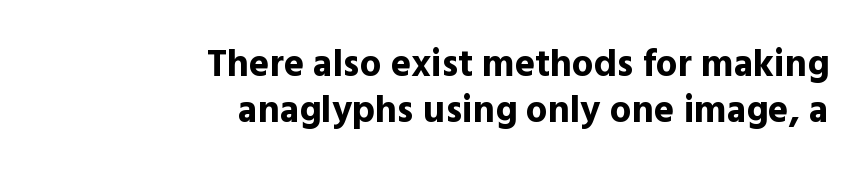
Q: Is the text bold? A: Yes.
Q: Is the text italic (slanted)? A: No, it is upright.
Q: Is the typeface a serif or a sans-serif typeface? A: Sans-serif.
Q: Is the text underlined? A: No.
Q: How is the paragraph aligned? A: Right-aligned.
Q: Is the spacing between letters normal or unusually wide? A: Normal.
Q: Width (condensed, normal, or wide)? A: Normal.
Q: x-height? A: Medium.
Q: Monospaced? A: No.
